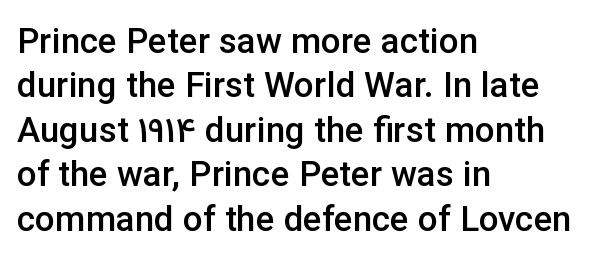
The image shows 35 px semibold sans-serif type, upright; set left-aligned, normal line spacing (1.27x), normal letter spacing, not underlined; low stroke contrast and a medium x-height.
